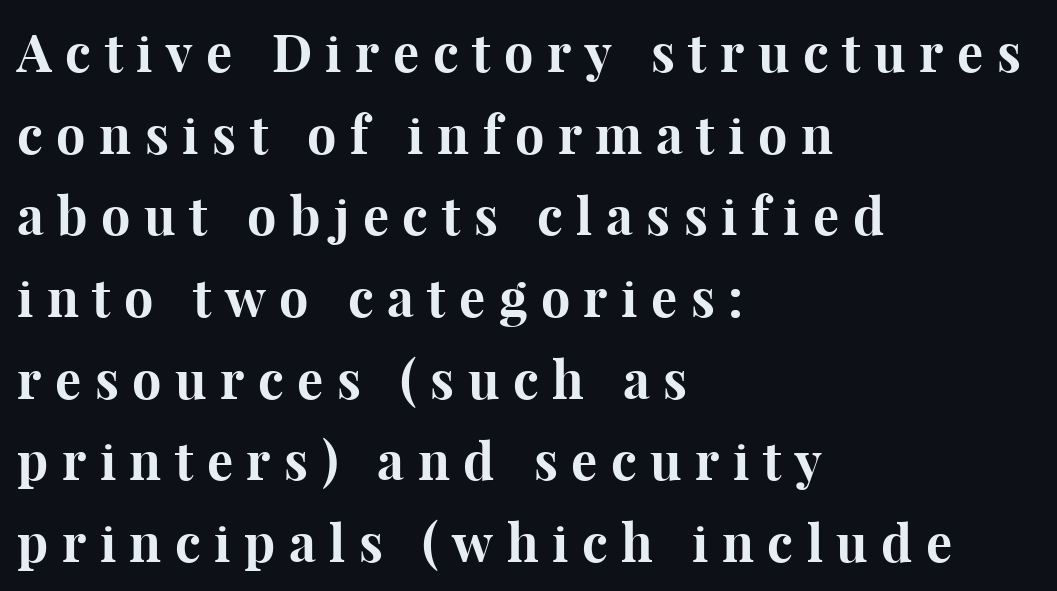
The type is letterspaced generously, with wide tracking. It's the straight-up-and-down kind of type. Proportional: the letters do not fall into vertical columns. The passage shown is typeset with a serif family. Chunky letters — that's bold for sure. Teacher's note: observe the even left margin — that is flush-left alignment.
